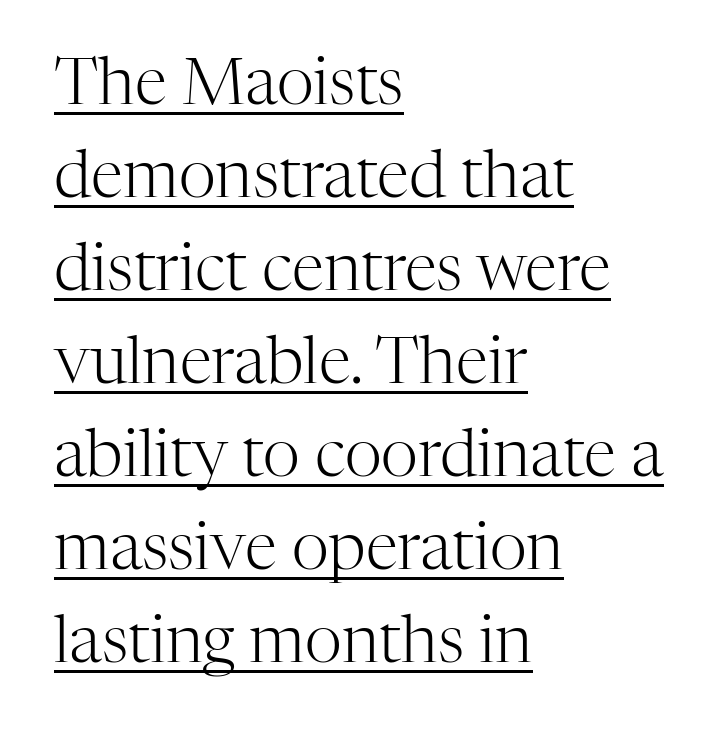
The image shows 65 px light serif type, upright; set left-aligned, normal line spacing (1.43x), normal letter spacing, underlined; high stroke contrast and a medium x-height.
